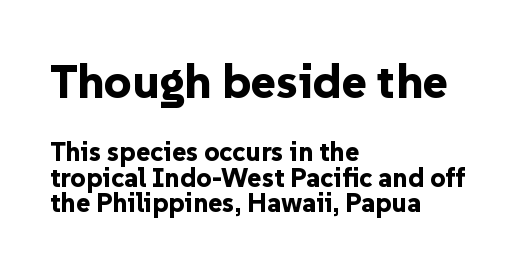
The image shows 48 px bold sans-serif type, upright; set left-aligned, tight line spacing (0.95x), normal letter spacing, not underlined; the first (top) block is 1.78x larger; low stroke contrast and a medium x-height.
